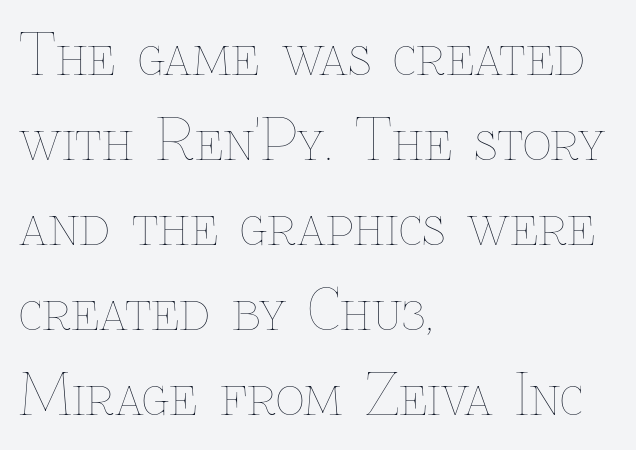
Weight class: somewhere from thin through regular. These lines are rendered in a variable-pitch font. Standard letterfit; no display-style spreading of the glyphs. Check under the words: just untouched page. Compared with a centered layout, this one pins lines to the left instead.
